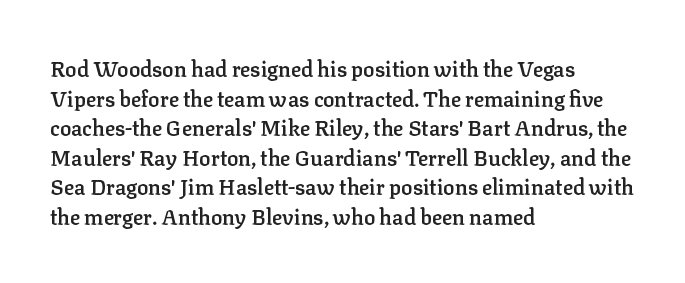
Q: Is the text bold? A: Semi-bold.
Q: Is the text italic (slanted)? A: No, it is upright.
Q: Is the text underlined? A: No.
Q: How is the paragraph aligned? A: Left-aligned.
Q: Is the spacing between letters normal or unusually wide? A: Normal.
Q: Is the spacing between lines tight, normal or loose? A: Normal.
